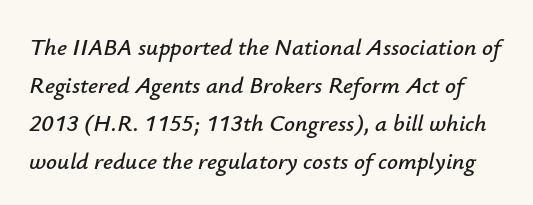
{"italic": "yes", "lean": "right", "slant_degrees": 12, "underline": "no", "line_spacing": "normal", "line_spacing_ratio": 1.58, "letter_spacing": "normal", "letter_spacing_em": 0.0, "glyph_px": 24}
